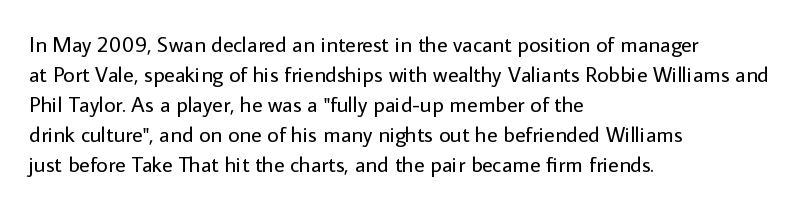
Reading down the column, the eye jumps a familiar distance to each next line. Left-aligned paragraph, ragged on the right. Check under the words: just untouched page. Nope, not italic — everything's standing straight.
